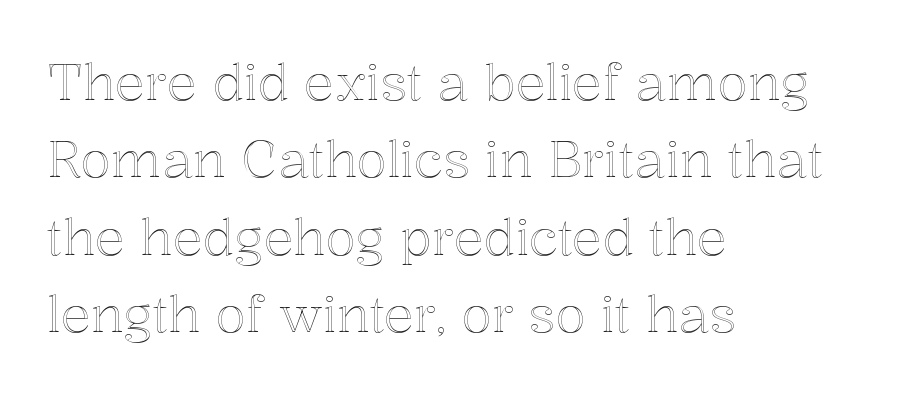
The image shows 50 px text type, upright; set left-aligned, normal line spacing (1.55x), normal letter spacing, not underlined; a medium x-height.
